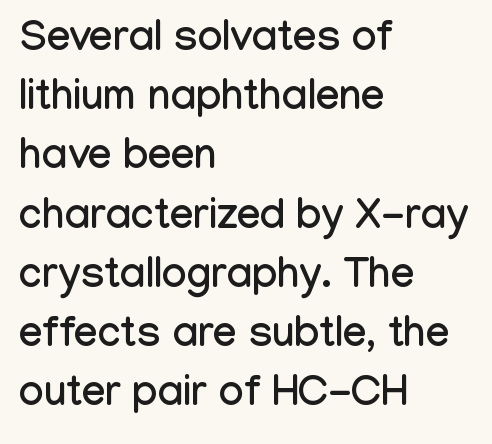
This is roman type, the default non-slanted kind. This sample has the flowing, uneven cadence of proportional lettering. Here the glyphs are tracked normally, forming tight word shapes. These lines are set flush left with a ragged right edge. The face used here is a sans, in the tradition of grotesques and geometrics.
